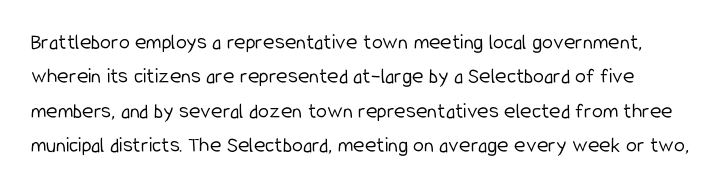
Q: Is the text bold? A: No.
Q: Is the text italic (slanted)? A: No, it is upright.
Q: Is the text underlined? A: No.
Q: Is the spacing between letters normal or unusually wide? A: Normal.
Q: Is the spacing between lines tight, normal or loose? A: Normal.
